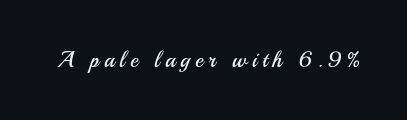
The image shows 22 px text type; set unusually wide letter spacing (+0.23 em), not underlined.
